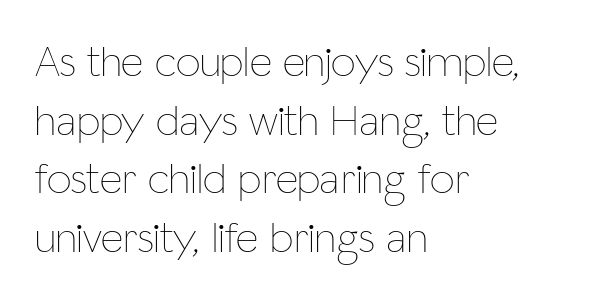
The ragged edge is on the right, which tells us the setting is flush left. This is roman type, the default non-slanted kind. These lines are rendered in a variable-pitch font. Check the space under the baseline: it is left empty. Compared with typical body copy, the letter spacing here is the same.
